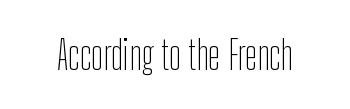
The image shows 40 px thin, condensed sans-serif type, upright; set normal letter spacing, not underlined; low stroke contrast and a medium x-height.
